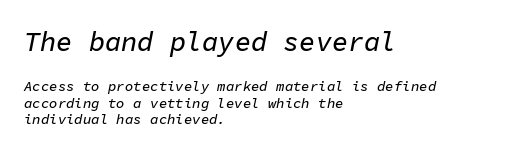
The image shows 27 px text type, italic (leaning right); set left-aligned, line spacing 1.18x, normal letter spacing, not underlined; the first (top) block is 1.93x larger.
